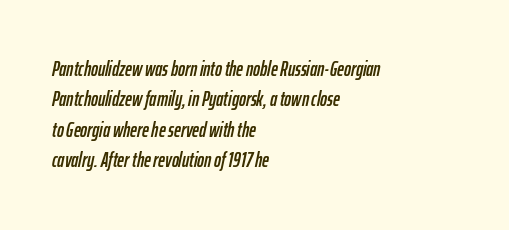
Q: Is the text italic (slanted)? A: Yes, it leans right by about 12 degrees.
Q: Is the text underlined? A: No.
Q: How is the paragraph aligned? A: Left-aligned.
Q: Is the spacing between letters normal or unusually wide? A: Normal.
Q: Is the spacing between lines tight, normal or loose? A: Normal.
